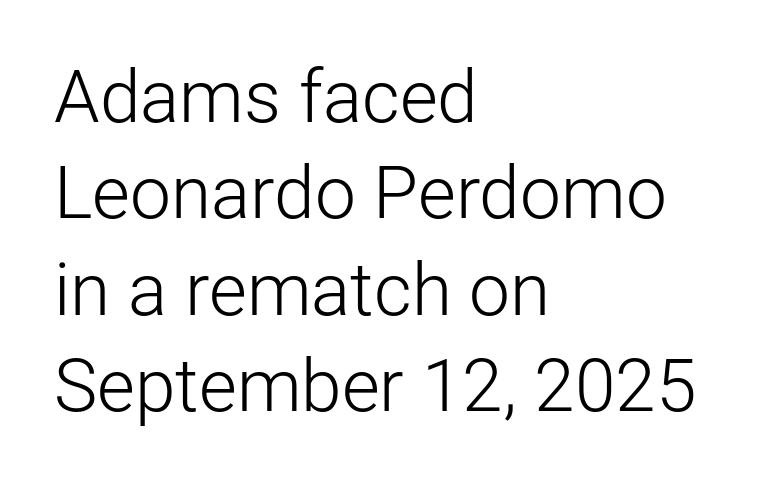
Q: Is the text bold? A: No.
Q: Is the text italic (slanted)? A: No, it is upright.
Q: Is the typeface a serif or a sans-serif typeface? A: Sans-serif.
Q: Is the text underlined? A: No.
Q: How is the paragraph aligned? A: Left-aligned.
Q: Is the spacing between letters normal or unusually wide? A: Normal.
Q: Is the spacing between lines tight, normal or loose? A: Normal.
Q: Width (condensed, normal, or wide)? A: Normal.
Q: Stroke contrast? A: Low.
Q: x-height? A: Medium.
Q: Monospaced? A: No.
